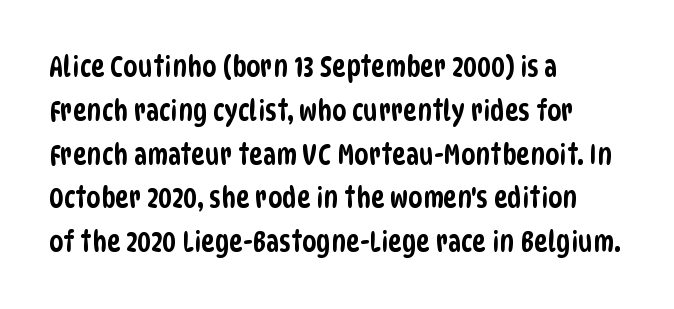
{"serif": "no", "width": "condensed", "stroke_contrast": "low", "x_height": "large", "monospaced": "no", "underline": "no", "align": "left", "line_spacing": "normal", "line_spacing_ratio": 1.51, "letter_spacing": "normal", "letter_spacing_em": 0.0, "glyph_px": 29}
